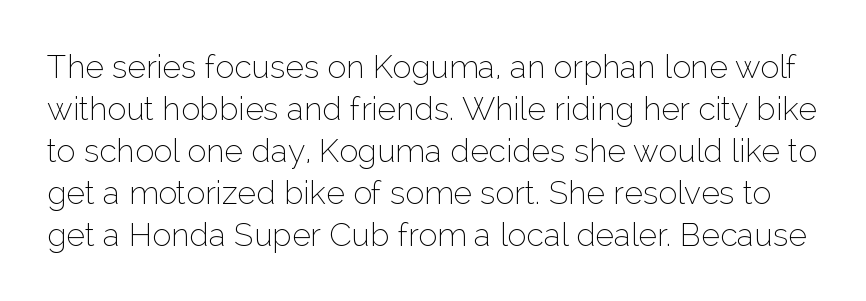
The image shows 32 px thin sans-serif type, upright; set normal line spacing (1.31x), normal letter spacing, not underlined; low stroke contrast and a medium x-height.
